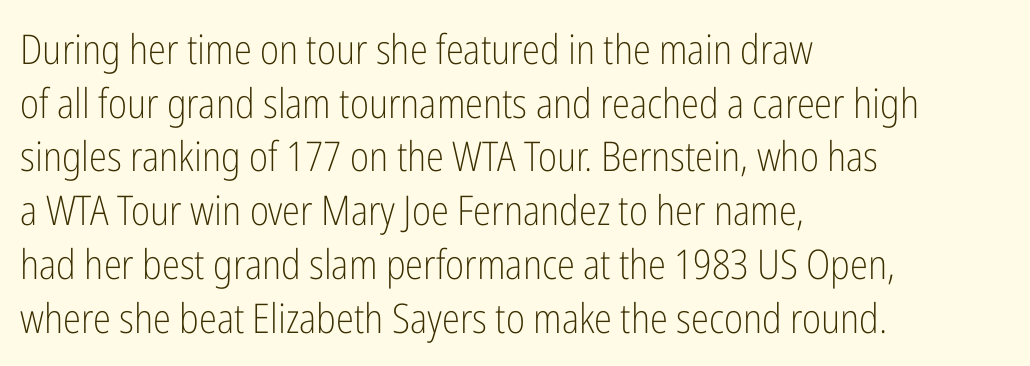
Q: Is the text bold? A: No.
Q: Is the text italic (slanted)? A: No, it is upright.
Q: Is the typeface a serif or a sans-serif typeface? A: Sans-serif.
Q: Is the text underlined? A: No.
Q: How is the paragraph aligned? A: Left-aligned.
Q: Is the spacing between letters normal or unusually wide? A: Normal.
Q: Is the spacing between lines tight, normal or loose? A: Normal.
Q: Width (condensed, normal, or wide)? A: Condensed.
Q: Stroke contrast? A: Low.
Q: x-height? A: Medium.
Q: Monospaced? A: No.
